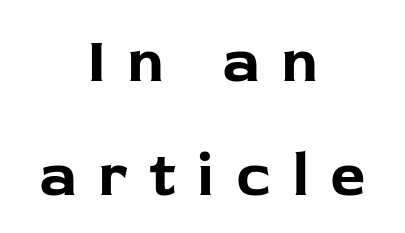
Q: Is the text bold? A: Yes.
Q: Is the text italic (slanted)? A: No, it is upright.
Q: Is the typeface a serif or a sans-serif typeface? A: Sans-serif.
Q: Is the text underlined? A: No.
Q: How is the paragraph aligned? A: Centered.
Q: Is the spacing between letters normal or unusually wide? A: Unusually wide.
Q: Width (condensed, normal, or wide)? A: Normal.
Q: Stroke contrast? A: Low.
Q: x-height? A: Medium.
Q: Monospaced? A: No.
